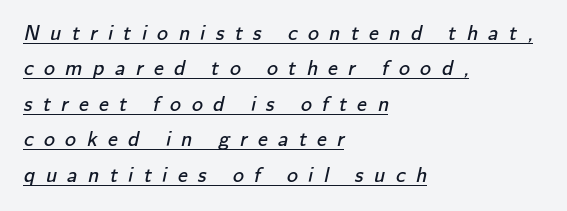
The face used here appears with an underline applied. How are the letters spaced? Widely, with obvious added tracking. The paragraph has a hard left edge and a soft right edge. Vertical stems look standard width or narrower in stroke.
